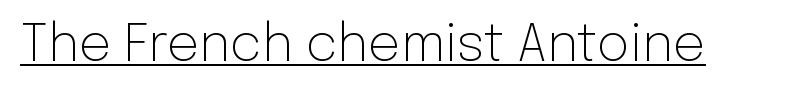
Q: Is the text bold? A: No.
Q: Is the text italic (slanted)? A: No, it is upright.
Q: Is the typeface a serif or a sans-serif typeface? A: Sans-serif.
Q: Is the text underlined? A: Yes.
Q: Is the spacing between letters normal or unusually wide? A: Normal.
Q: Width (condensed, normal, or wide)? A: Normal.
Q: Stroke contrast? A: Low.
Q: x-height? A: Medium.
Q: Monospaced? A: No.
